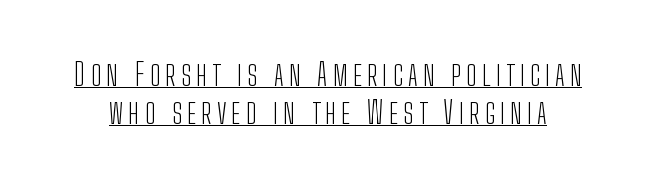
{"serif": "no", "italic": "no", "bold": "no", "weight": "light", "width": "condensed", "stroke_contrast": "low", "x_height": "medium", "monospaced": "no", "underline": "yes", "line_spacing_ratio": 1.22, "glyph_px": 31}
